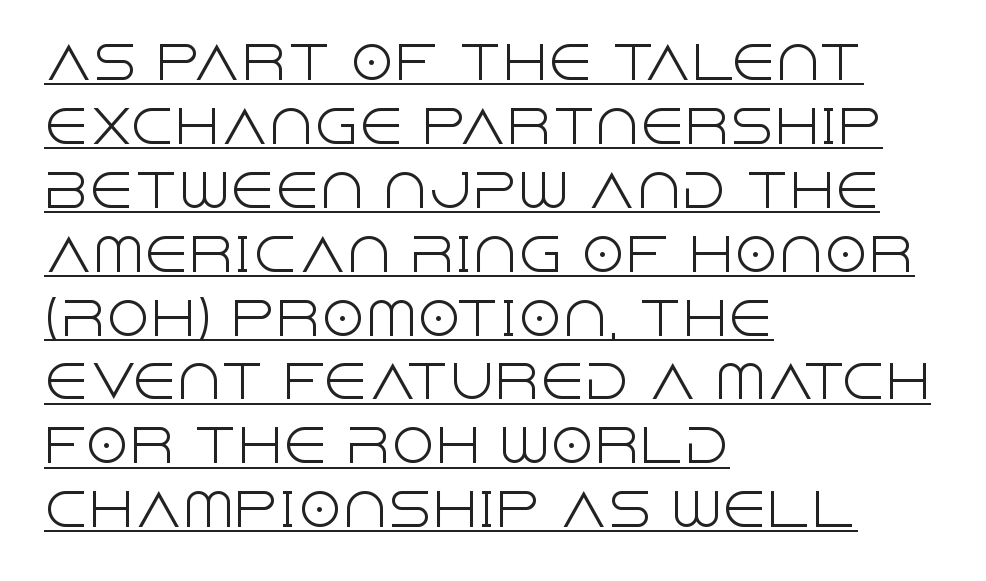
The image shows 45 px light sans-serif type, upright; set left-aligned, normal line spacing (1.42x), normal letter spacing, underlined; a large x-height.
